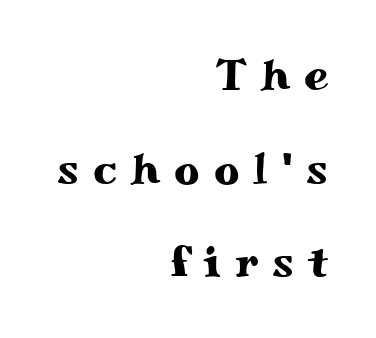
Q: Is the text italic (slanted)? A: No, it is upright.
Q: Is the typeface a serif or a sans-serif typeface? A: Serif.
Q: Is the text underlined? A: No.
Q: How is the paragraph aligned? A: Right-aligned.
Q: Is the spacing between letters normal or unusually wide? A: Unusually wide.
Q: Is the spacing between lines tight, normal or loose? A: Loose.
Q: Width (condensed, normal, or wide)? A: Wide.
Q: Stroke contrast? A: Medium.
Q: x-height? A: Small.
Q: Monospaced? A: No.
